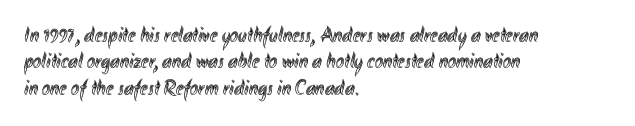
This rendering features lettering with no underline. Horizontal alignment here is leftward, the default for most running prose. These lines keep a tight, regular rhythm from letter to letter.
